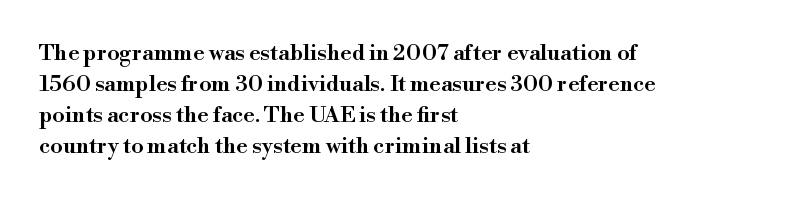
{"italic": "no", "bold": "semi", "underline": "no", "align": "left", "line_spacing": "normal", "line_spacing_ratio": 1.41, "letter_spacing": "normal", "letter_spacing_em": 0.0, "glyph_px": 22}
